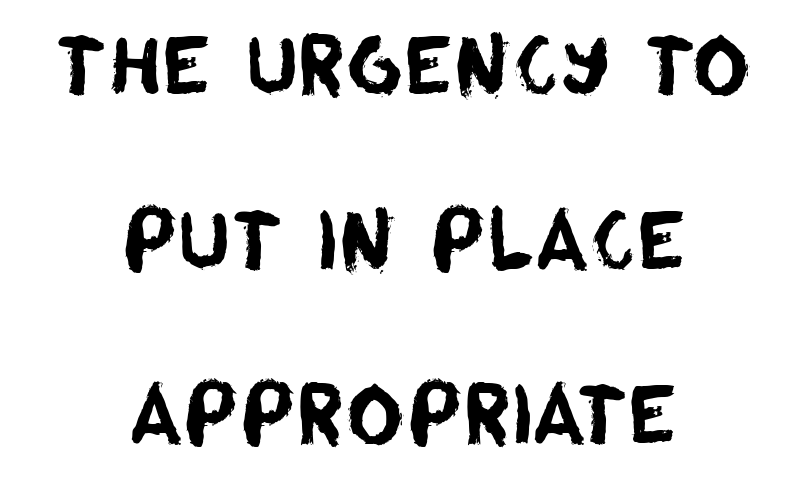
{"serif": "no", "width": "normal", "stroke_contrast": "low", "x_height": "large", "monospaced": "no", "underline": "no", "align": "center", "line_spacing": "loose", "line_spacing_ratio": 2.21, "letter_spacing": "normal", "letter_spacing_em": 0.0, "glyph_px": 79}
